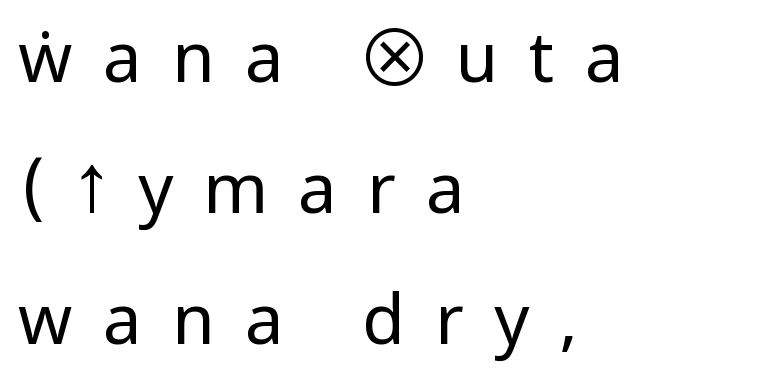
{"serif": "no", "italic": "no", "bold": "no", "weight": "regular", "width": "condensed", "stroke_contrast": "low", "x_height": "large", "monospaced": "no", "underline": "no", "align": "left", "line_spacing": "loose", "line_spacing_ratio": 1.9, "letter_spacing": "wide", "letter_spacing_em": 0.44, "glyph_px": 69}
